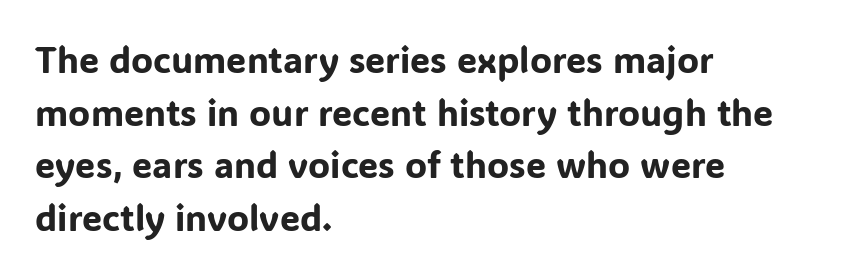
Default kerning and tracking; the words read as compact shapes. Regarding serifs, this sample does without them. Every row of glyphs begins at an identical x-position on the left. One glance says typical: line gaps are just what's usual. Is this a fixed-width face? No — the glyphs have proportional, varying widths. Lines of text with bare space underneath.
